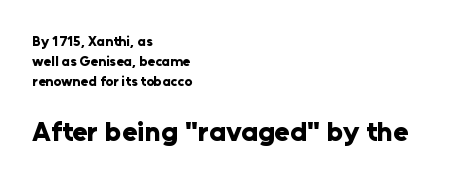
Q: Is the text bold? A: Yes.
Q: Is the text italic (slanted)? A: No, it is upright.
Q: Is the typeface a serif or a sans-serif typeface? A: Sans-serif.
Q: Is the text underlined? A: No.
Q: How is the paragraph aligned? A: Left-aligned.
Q: Is the spacing between letters normal or unusually wide? A: Normal.
Q: Is the spacing between lines tight, normal or loose? A: Normal.
Q: Which block of text is set in a larger size, the first (top) or the second (bottom)? A: The second (bottom) one.
Q: Width (condensed, normal, or wide)? A: Normal.
Q: Stroke contrast? A: Low.
Q: x-height? A: Medium.
Q: Monospaced? A: No.
